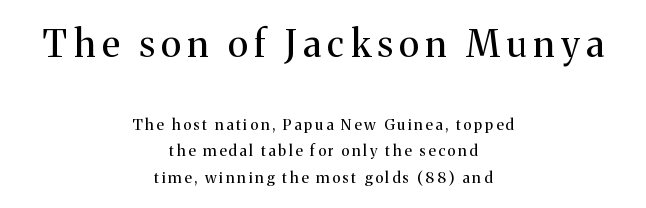
{"serif": "yes", "italic": "no", "bold": "no", "weight": "regular", "width": "normal", "stroke_contrast": "medium", "x_height": "medium", "monospaced": "no", "underline": "no", "align": "center", "line_spacing_ratio": 1.76, "larger_block": "first", "size_ratio": 2.47, "glyph_px": 37}
